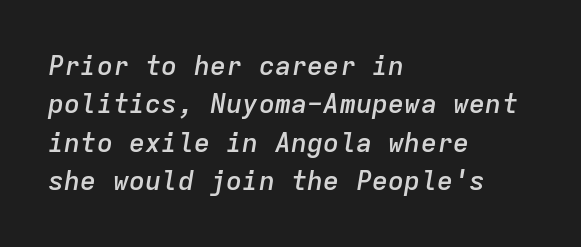
The image shows 27 px text type, italic (leaning right); set left-aligned, normal line spacing (1.42x), normal letter spacing, not underlined.
